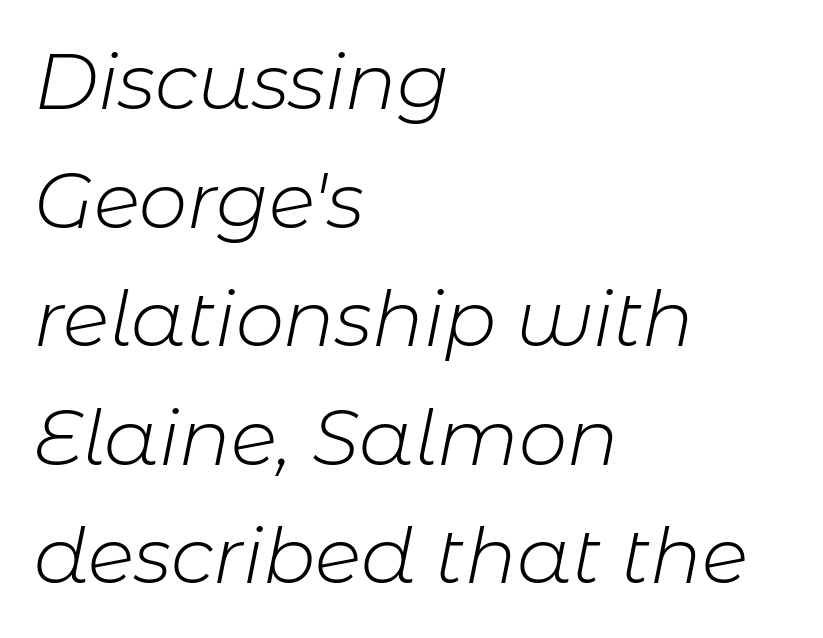
Q: Is the text bold? A: No.
Q: Is the text italic (slanted)? A: Yes, it leans right by about 11 degrees.
Q: Is the text underlined? A: No.
Q: How is the paragraph aligned? A: Left-aligned.
Q: Is the spacing between letters normal or unusually wide? A: Normal.
Q: Is the spacing between lines tight, normal or loose? A: Normal.
Q: Width (condensed, normal, or wide)? A: Normal.
Q: Stroke contrast? A: Low.
Q: x-height? A: Medium.
Q: Monospaced? A: No.
